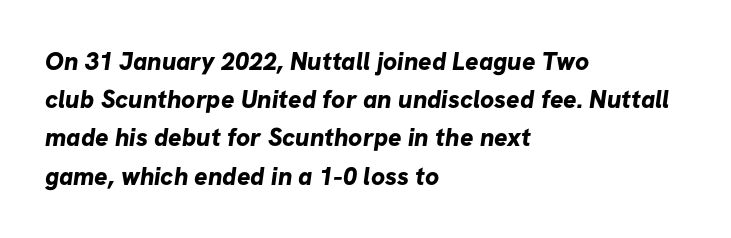
{"bold": "yes", "underline": "no", "align": "left", "line_spacing": "normal", "line_spacing_ratio": 1.53, "letter_spacing": "normal", "letter_spacing_em": 0.0, "glyph_px": 25}
